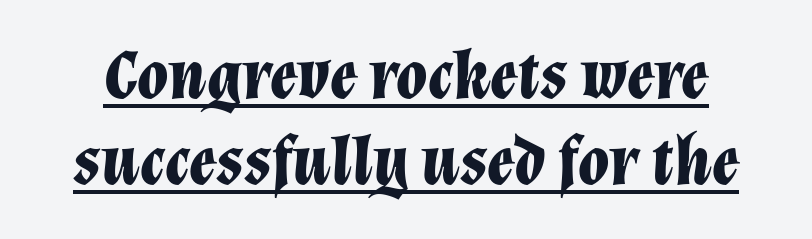
{"italic": "yes", "lean": "right", "slant_degrees": 12, "bold": "yes", "weight": "bold", "width": "normal", "stroke_contrast": "low", "x_height": "medium", "monospaced": "no", "underline": "yes", "line_spacing_ratio": 1.21, "letter_spacing": "normal", "letter_spacing_em": 0.0, "glyph_px": 71}
